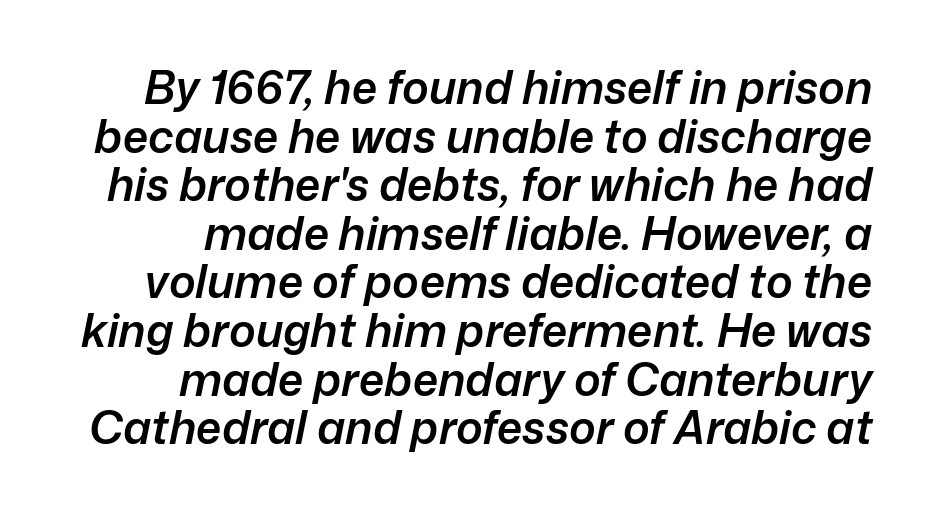
{"italic": "yes", "lean": "right", "slant_degrees": 12, "bold": "semi", "weight": "semibold", "width": "normal", "stroke_contrast": "low", "x_height": "medium", "monospaced": "no", "underline": "no", "align": "right", "line_spacing": "tight", "line_spacing_ratio": 1.08, "letter_spacing": "normal", "letter_spacing_em": 0.0, "glyph_px": 45}
